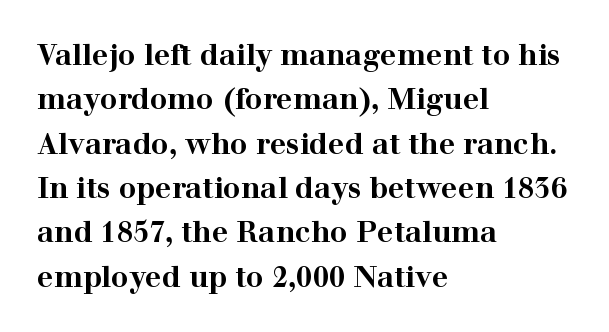
Q: Is the text bold? A: Yes.
Q: Is the text italic (slanted)? A: No, it is upright.
Q: Is the typeface a serif or a sans-serif typeface? A: Serif.
Q: Is the text underlined? A: No.
Q: How is the paragraph aligned? A: Left-aligned.
Q: Is the spacing between letters normal or unusually wide? A: Normal.
Q: Is the spacing between lines tight, normal or loose? A: Normal.
Q: Width (condensed, normal, or wide)? A: Wide.
Q: Stroke contrast? A: High.
Q: x-height? A: Medium.
Q: Monospaced? A: No.
